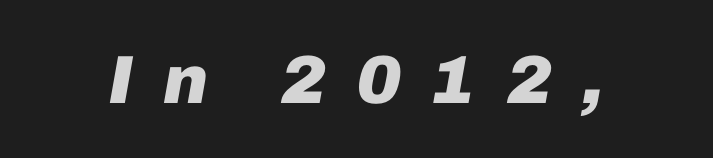
Bold? Absolutely — the strokes are thick and heavy. Between one letter and the next there's a generous, obvious gap. The string is rendered with underlining switched off. The letters advance in unequal steps, a hallmark of proportional type. Characters are canted at an angle relative to the baseline's perpendicular.
